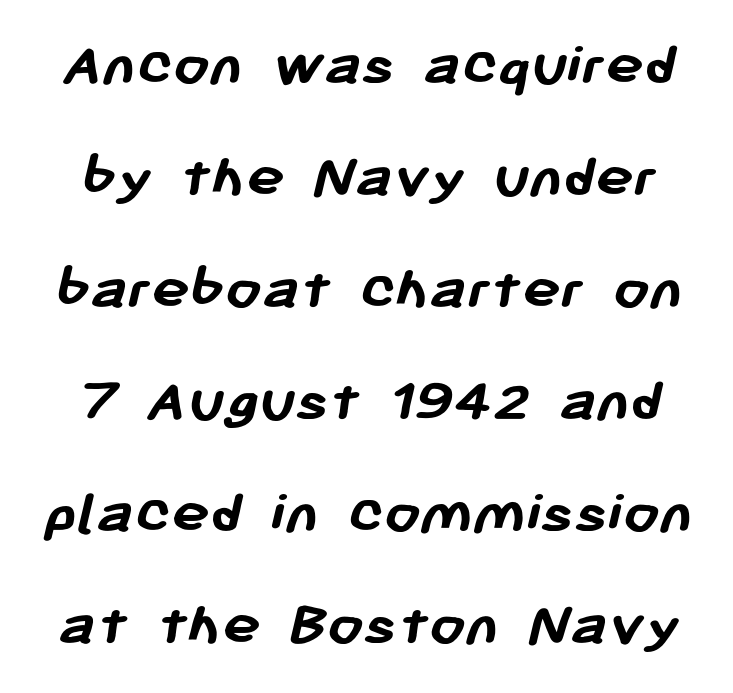
Q: Is the text bold? A: Yes.
Q: Is the typeface a serif or a sans-serif typeface? A: Sans-serif.
Q: Is the text underlined? A: No.
Q: Is the spacing between letters normal or unusually wide? A: Normal.
Q: Width (condensed, normal, or wide)? A: Normal.
Q: Stroke contrast? A: Low.
Q: x-height? A: Medium.
Q: Monospaced? A: No.
